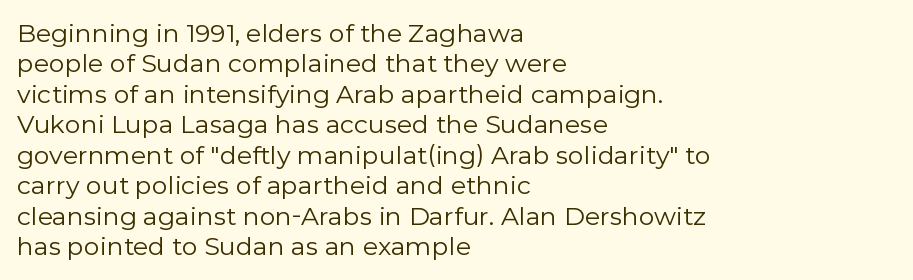
Q: Is the text bold? A: No.
Q: Is the text italic (slanted)? A: No, it is upright.
Q: Is the text underlined? A: No.
Q: How is the paragraph aligned? A: Left-aligned.
Q: Is the spacing between letters normal or unusually wide? A: Normal.
